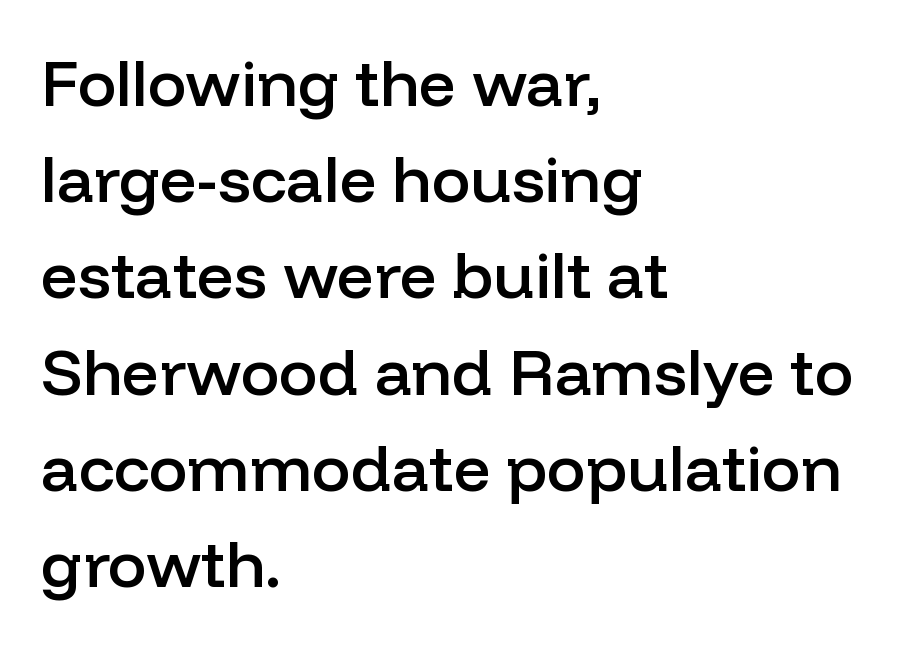
The setting favours the left margin, as ordinary paragraphs usually do. Decoration check: the copy has no underline. You can tell it's not italic because the verticals are truly vertical. No feet cap the strokes, marking this as sans-serif type.
